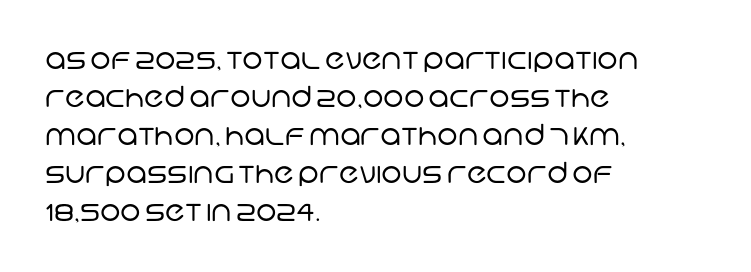
Observe the absence of serifs on each vertical stroke in this sample. Letters have the restrained weight of plain body copy at most. Students, note that the glyphs here touch the page at normal intervals. Rule under the text: the space is simply empty.
